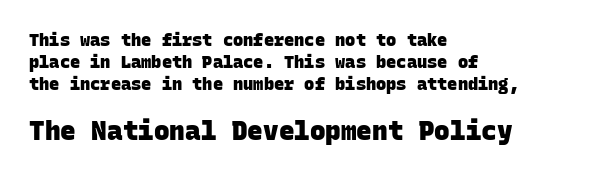
The typesetting leans heavy: a genuine bold. Tracking here is standard; glyphs follow each other at the usual distance. This layout puts the modest block above and the oversized block below. The words here are not underlined.
